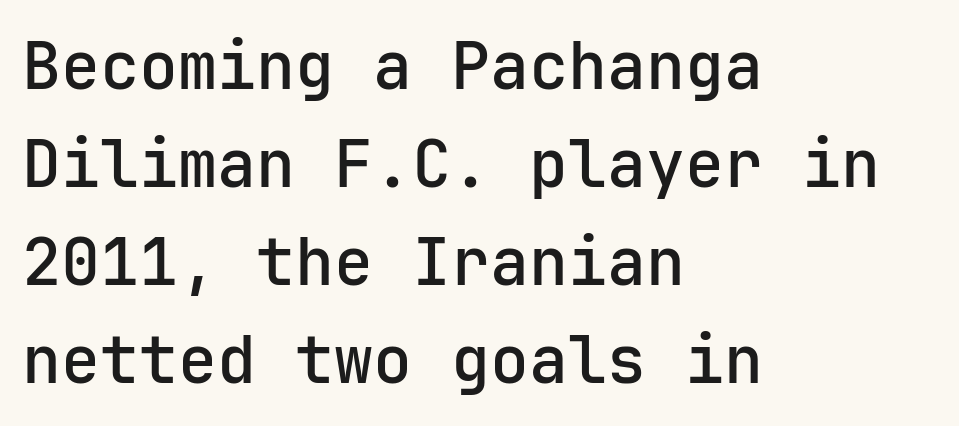
Anything drawn beneath the words? Only blank space. The strokes are fattened partway — semibold, not bold. Words appear dense and cohesive because spacing is normal. This sample uses a sans-serif face. Is there any slant? The stems are plumb. Teacher's note: observe the even left margin — that is flush-left alignment.
